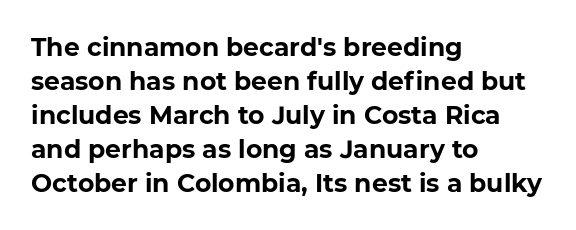
Q: Is the text bold? A: Yes.
Q: Is the text underlined? A: No.
Q: How is the paragraph aligned? A: Left-aligned.
Q: Is the spacing between letters normal or unusually wide? A: Normal.
Q: Is the spacing between lines tight, normal or loose? A: Normal.
